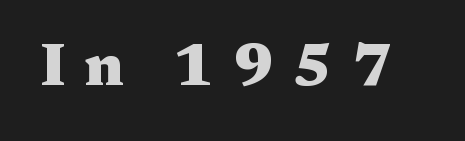
The image shows 60 px heavy, wide serif type, upright; set unusually wide letter spacing (+0.3 em), not underlined; medium stroke contrast and a medium x-height.
